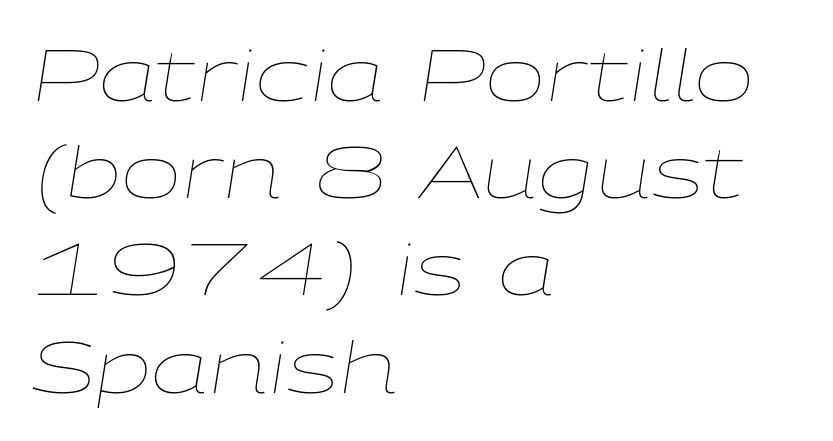
Q: Is the text bold? A: No.
Q: Is the text italic (slanted)? A: Yes, it leans right by about 9 degrees.
Q: Is the text underlined? A: No.
Q: How is the paragraph aligned? A: Left-aligned.
Q: Is the spacing between letters normal or unusually wide? A: Normal.
Q: Is the spacing between lines tight, normal or loose? A: Normal.
Q: Width (condensed, normal, or wide)? A: Wide.
Q: Stroke contrast? A: Low.
Q: x-height? A: Medium.
Q: Monospaced? A: No.
